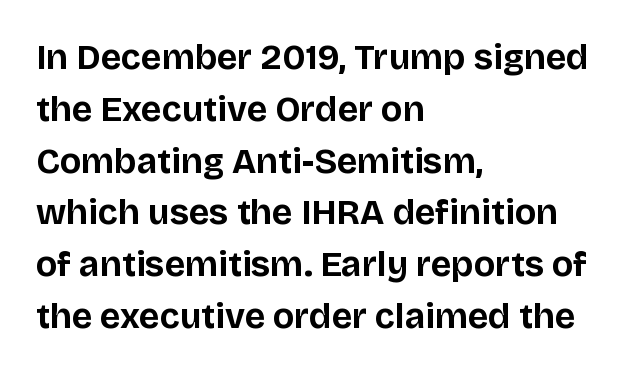
The image shows 35 px bold sans-serif type, upright; set left-aligned, normal line spacing (1.48x), normal letter spacing, not underlined; low stroke contrast and a large x-height.
